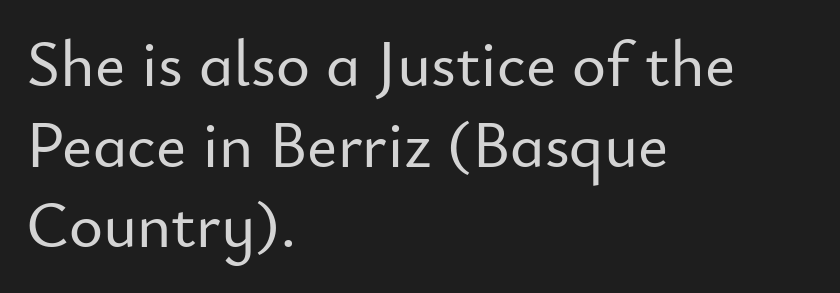
{"serif": "no", "italic": "no", "width": "normal", "stroke_contrast": "low", "x_height": "small", "monospaced": "no", "underline": "no", "align": "left", "line_spacing_ratio": 1.24, "letter_spacing": "normal", "letter_spacing_em": 0.0, "glyph_px": 65}
